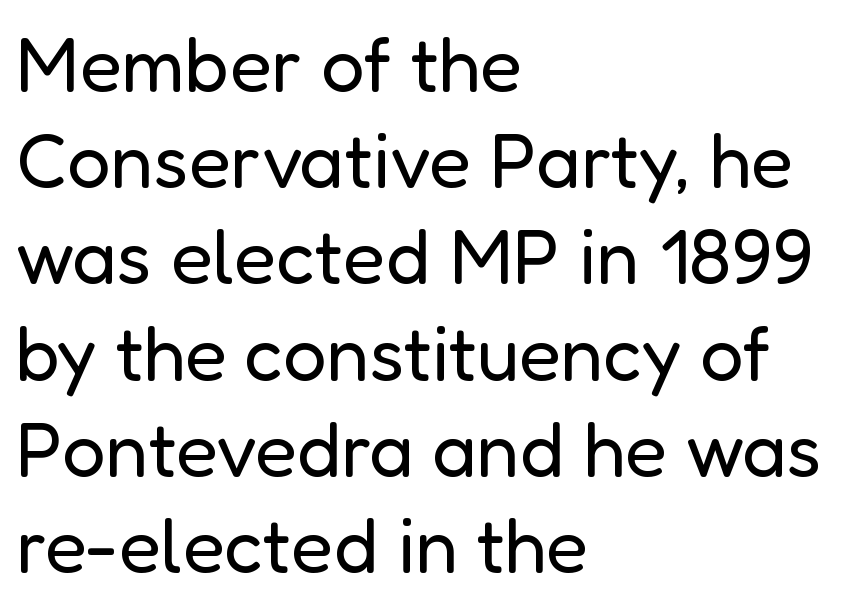
The line-height multiplier appears to be the usual default. Heft: none added — not bold. The rendering anchors every line to the left-hand side. Plain, unruled lines of type. A typesetter would call this proportional, since set widths differ per character. The lettering holds an erect, upright posture throughout.
